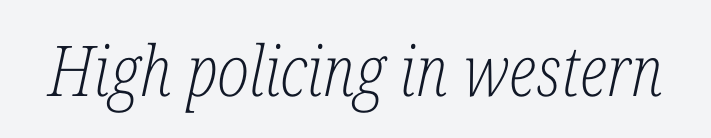
Each letter keeps its own natural width here, so spacing adapts to shape. I'd call this a serif setting — the letters wear small feet. Each stroke keeps to a modest, everyday thickness or less. This sample uses an oblique cut, with every glyph tilted off the vertical. Lines of text with bare space underneath. Short note: letters normally spaced.
